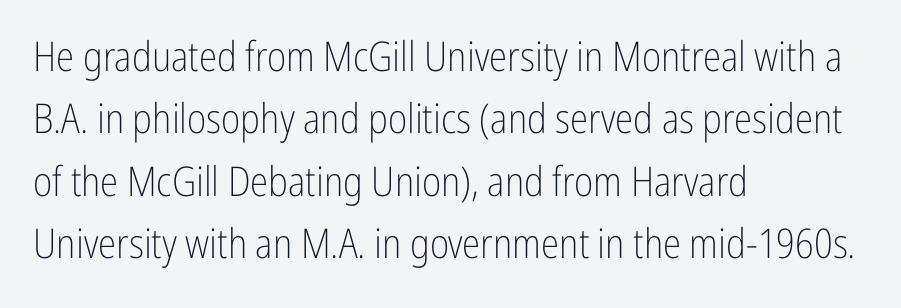
{"serif": "no", "italic": "no", "bold": "no", "weight": "light", "width": "condensed", "stroke_contrast": "low", "x_height": "medium", "monospaced": "no", "underline": "no", "align": "left", "line_spacing": "normal", "line_spacing_ratio": 1.52, "letter_spacing": "normal", "letter_spacing_em": 0.0, "glyph_px": 41}
